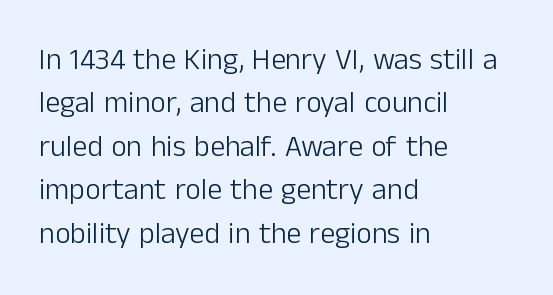
{"serif": "no", "italic": "no", "bold": "no", "weight": "light", "width": "normal", "stroke_contrast": "low", "x_height": "medium", "monospaced": "no", "underline": "no", "align": "left", "line_spacing": "normal", "line_spacing_ratio": 1.45, "letter_spacing": "normal", "letter_spacing_em": 0.0, "glyph_px": 30}
